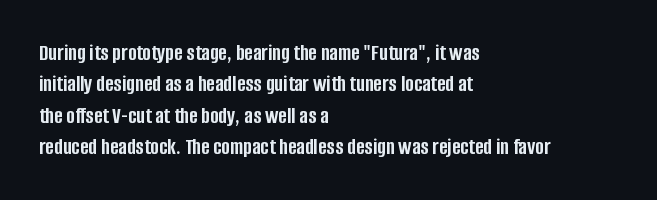
{"italic": "no", "bold": "yes", "underline": "no", "align": "left", "line_spacing": "normal", "line_spacing_ratio": 1.36, "letter_spacing": "normal", "letter_spacing_em": 0.0, "glyph_px": 23}
